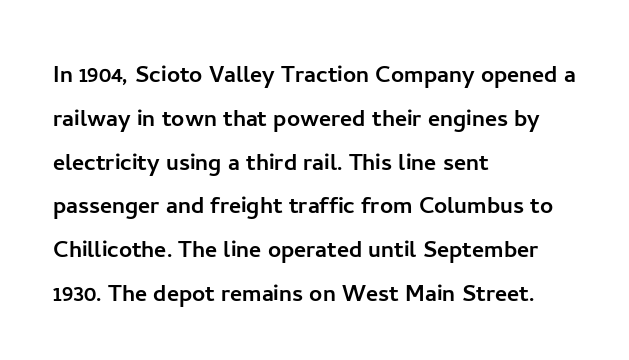
The image shows 29 px sans-serif type, upright; set left-aligned, normal line spacing (1.51x), normal letter spacing, not underlined; low stroke contrast and a medium x-height.
